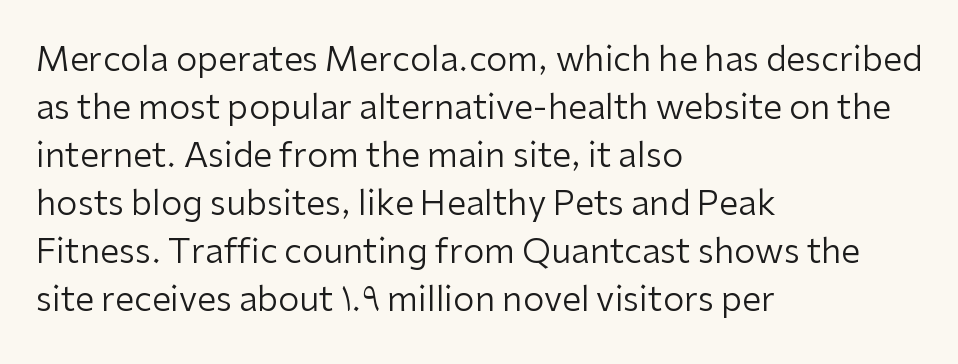
The image shows 34 px regular-weight sans-serif type, upright; set left-aligned, normal line spacing (1.41x), normal letter spacing, not underlined; low stroke contrast and a medium x-height.
